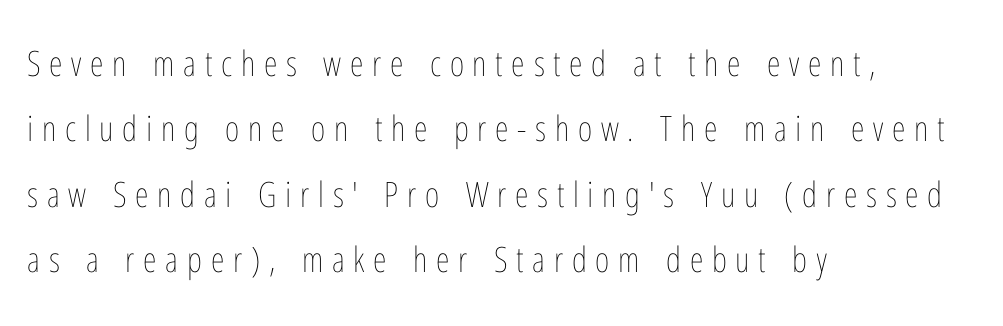
The image shows 35 px thin, condensed type, upright; set left-aligned, line spacing 1.87x, unusually wide letter spacing (+0.25 em), not underlined; low stroke contrast and a medium x-height.
